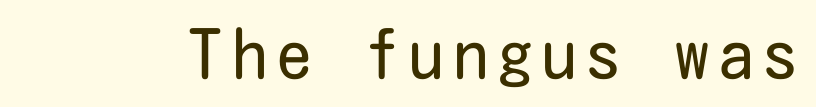
The image shows 68 px regular-weight, condensed sans-serif type, upright; set not underlined; low stroke contrast and a medium x-height.
